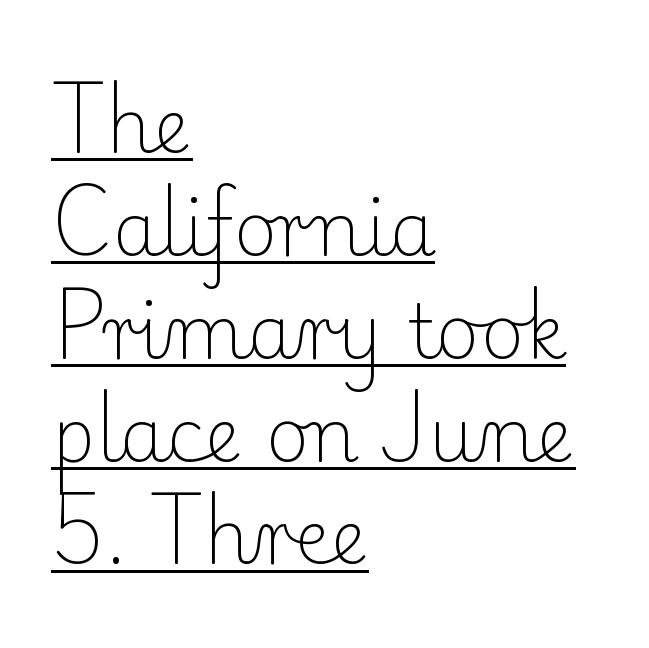
Q: Is the text bold? A: No.
Q: Is the text italic (slanted)? A: No, it is upright.
Q: Is the typeface a serif or a sans-serif typeface? A: Serif.
Q: Is the text underlined? A: Yes.
Q: How is the paragraph aligned? A: Left-aligned.
Q: Is the spacing between letters normal or unusually wide? A: Normal.
Q: Is the spacing between lines tight, normal or loose? A: Normal.
Q: Width (condensed, normal, or wide)? A: Normal.
Q: Stroke contrast? A: Low.
Q: x-height? A: Small.
Q: Monospaced? A: No.
